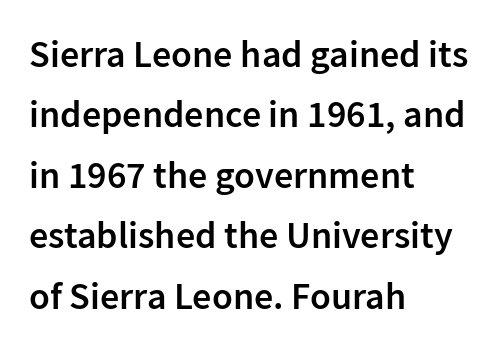
The image shows 38 px semibold sans-serif type, upright; set left-aligned, normal line spacing (1.59x), normal letter spacing, not underlined; low stroke contrast and a medium x-height.
